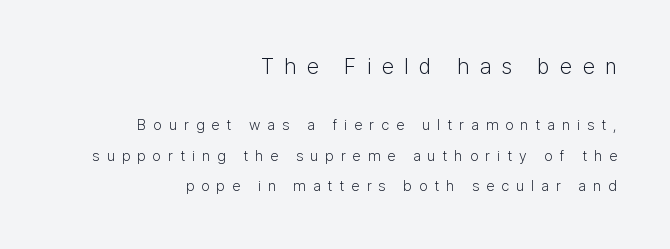
{"italic": "no", "bold": "no", "underline": "no", "align": "right", "line_spacing": "loose", "line_spacing_ratio": 2.03, "letter_spacing": "wide", "letter_spacing_em": 0.47, "larger_block": "first", "size_ratio": 1.47, "glyph_px": 22}
